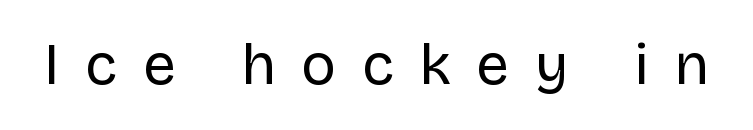
{"serif": "no", "italic": "no", "bold": "no", "weight": "regular", "width": "normal", "stroke_contrast": "low", "x_height": "large", "monospaced": "no", "underline": "no", "letter_spacing": "wide", "letter_spacing_em": 0.44, "glyph_px": 58}
